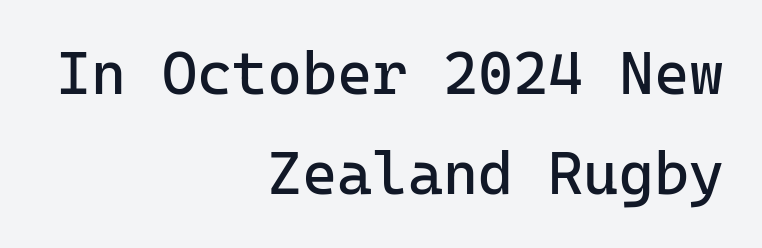
The leading is moderate, giving the passage an even texture. The passage shown is typed in a monospace face where columns stay perfectly aligned. Each row of text sits above clean, open space. The letterforms sit at book weight or below.
